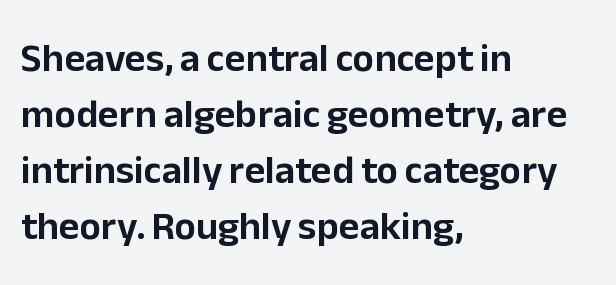
Q: Is the text italic (slanted)? A: No, it is upright.
Q: Is the typeface a serif or a sans-serif typeface? A: Sans-serif.
Q: Is the text underlined? A: No.
Q: How is the paragraph aligned? A: Left-aligned.
Q: Is the spacing between letters normal or unusually wide? A: Normal.
Q: Is the spacing between lines tight, normal or loose? A: Normal.
Q: Width (condensed, normal, or wide)? A: Normal.
Q: Stroke contrast? A: Low.
Q: x-height? A: Medium.
Q: Monospaced? A: No.
